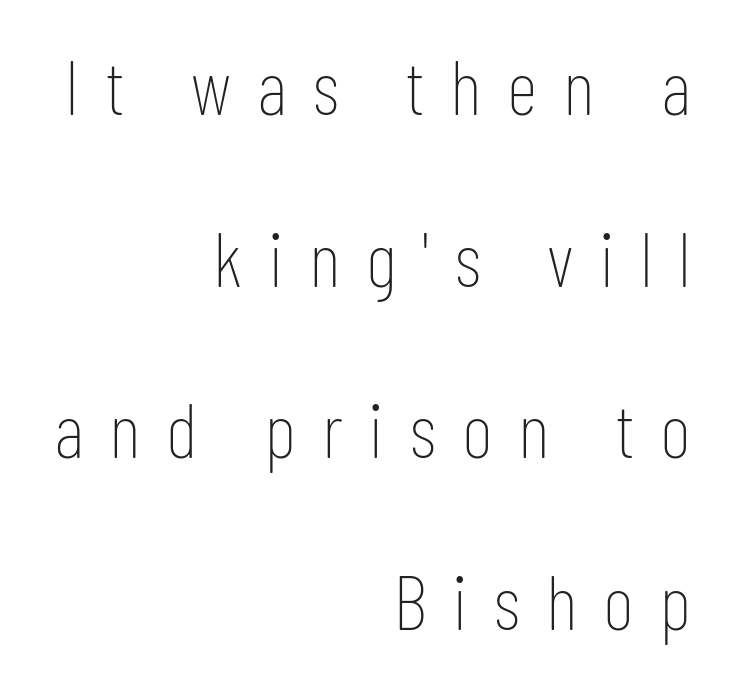
{"serif": "no", "italic": "no", "bold": "no", "weight": "thin", "width": "condensed", "stroke_contrast": "low", "x_height": "medium", "monospaced": "no", "underline": "no", "align": "right", "line_spacing": "loose", "line_spacing_ratio": 2.23, "letter_spacing": "wide", "letter_spacing_em": 0.33, "glyph_px": 77}
